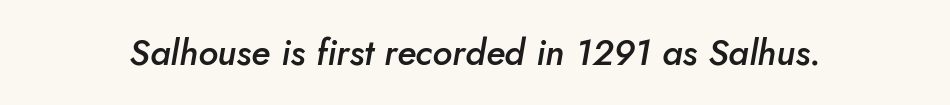
The image shows 36 px semibold type, italic (leaning right); set normal letter spacing, not underlined; low stroke contrast and a small x-height.
